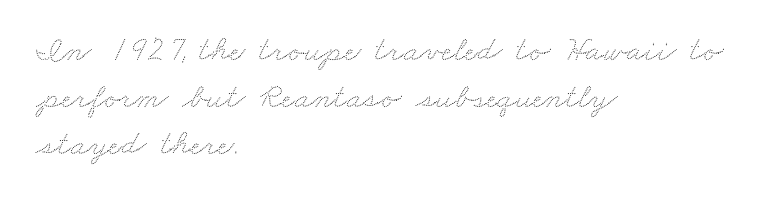
The image shows 35 px wide type; set left-aligned, normal line spacing (1.34x), normal letter spacing, not underlined; low stroke contrast and a small x-height.
